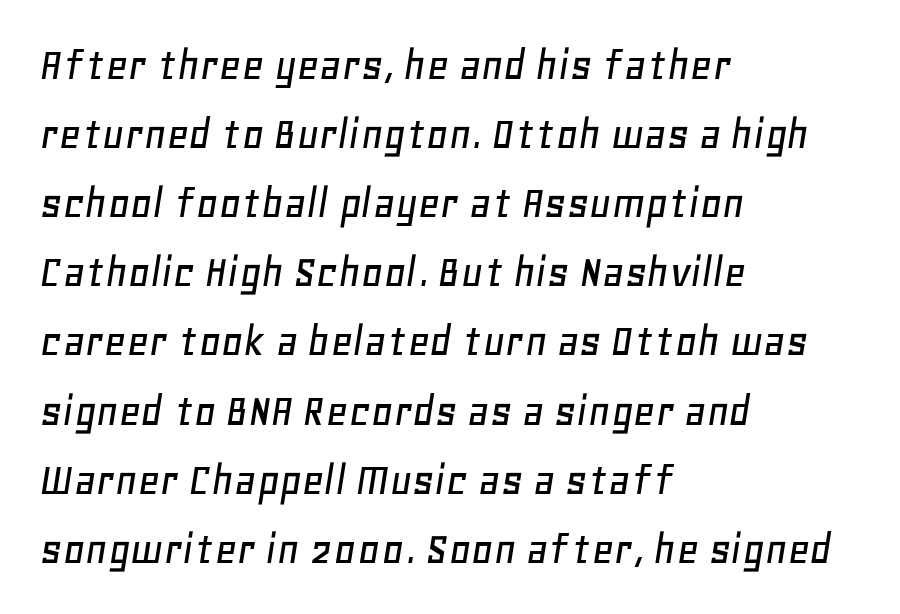
Q: Is the text italic (slanted)? A: Yes, it leans right by about 11 degrees.
Q: Is the text underlined? A: No.
Q: How is the paragraph aligned? A: Left-aligned.
Q: Is the spacing between letters normal or unusually wide? A: Normal.
Q: Is the spacing between lines tight, normal or loose? A: Normal.
Q: Width (condensed, normal, or wide)? A: Normal.
Q: Stroke contrast? A: Low.
Q: x-height? A: Large.
Q: Monospaced? A: No.
